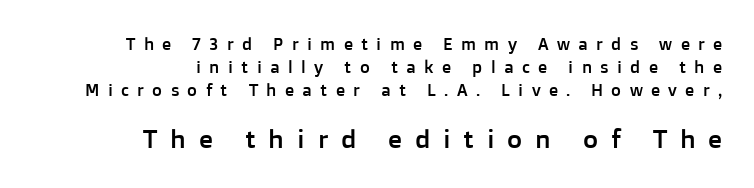
Letter spacing: wide. Reading down the block, your eye finds every line finishing at a fixed right position. The gap between lines stays unmarked. You get the small type first, then a jump to larger type. In terms of leading, this rendering sits right in the middle. Posture: straight, roman, zero tilt.
